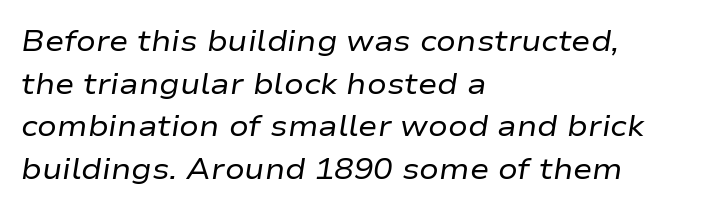
{"italic": "yes", "lean": "right", "slant_degrees": 9, "bold": "no", "weight": "regular", "width": "wide", "stroke_contrast": "low", "x_height": "medium", "monospaced": "no", "underline": "no", "align": "left", "line_spacing": "normal", "line_spacing_ratio": 1.47, "letter_spacing": "normal", "letter_spacing_em": 0.0, "glyph_px": 29}
